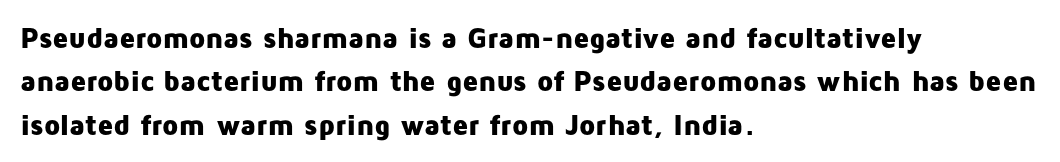
Q: Is the text bold? A: Yes.
Q: Is the text italic (slanted)? A: No, it is upright.
Q: Is the typeface a serif or a sans-serif typeface? A: Sans-serif.
Q: Is the text underlined? A: No.
Q: How is the paragraph aligned? A: Left-aligned.
Q: Is the spacing between letters normal or unusually wide? A: Normal.
Q: Is the spacing between lines tight, normal or loose? A: Normal.
Q: Width (condensed, normal, or wide)? A: Normal.
Q: Stroke contrast? A: Low.
Q: x-height? A: Medium.
Q: Monospaced? A: No.
